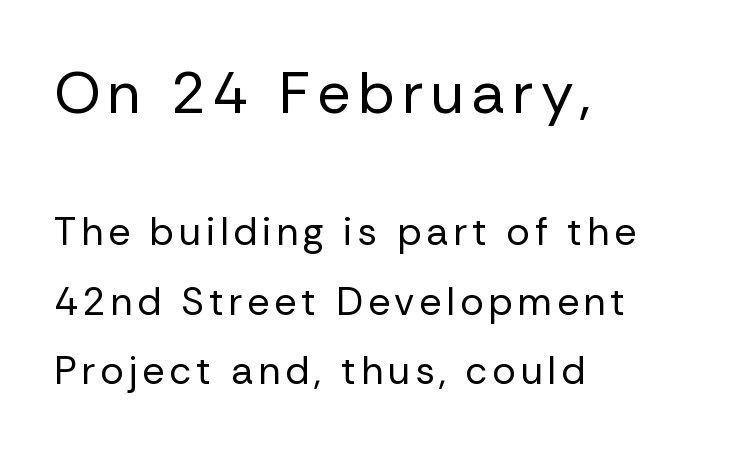
Only glyphs here, with clear space below each row. Varying glyph widths throughout — classic text-font behaviour. Horizontally, the lines are justified to the leading edge only. Is there any slant? The stems are plumb.
